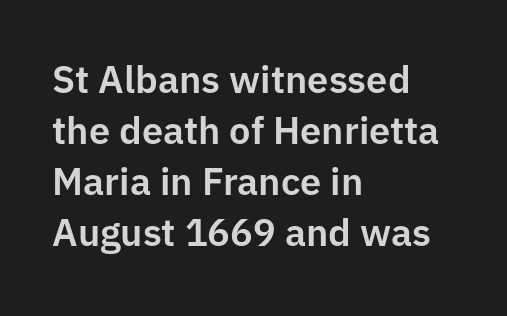
The image shows 38 px sans-serif type, upright; set left-aligned, normal line spacing (1.34x), normal letter spacing, not underlined; low stroke contrast and a medium x-height.
